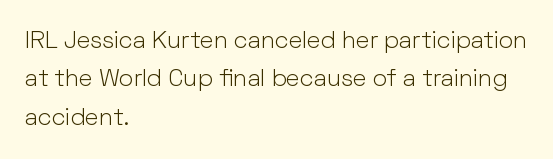
Plain, unruled lines of type. No heavy texture on the line: the type isn't bold. Look at the tracking — it's just the regular setting, nothing added. The axis of the letterforms is exactly vertical. The rows are spaced the way most documents space them.
